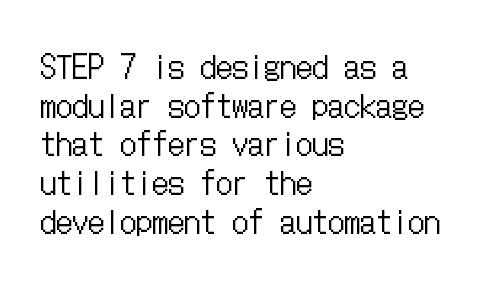
Q: Is the text bold? A: No.
Q: Is the text italic (slanted)? A: No, it is upright.
Q: Is the text underlined? A: No.
Q: How is the paragraph aligned? A: Left-aligned.
Q: Is the spacing between letters normal or unusually wide? A: Normal.
Q: Width (condensed, normal, or wide)? A: Condensed.
Q: Stroke contrast? A: Low.
Q: x-height? A: Medium.
